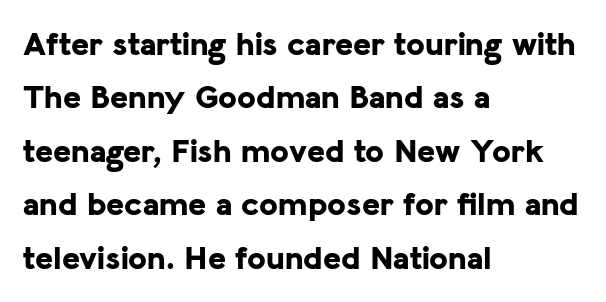
{"serif": "no", "italic": "no", "bold": "yes", "weight": "bold", "width": "normal", "stroke_contrast": "low", "x_height": "medium", "monospaced": "no", "underline": "no", "align": "left", "line_spacing": "normal", "line_spacing_ratio": 1.57, "letter_spacing": "normal", "letter_spacing_em": 0.0, "glyph_px": 34}
